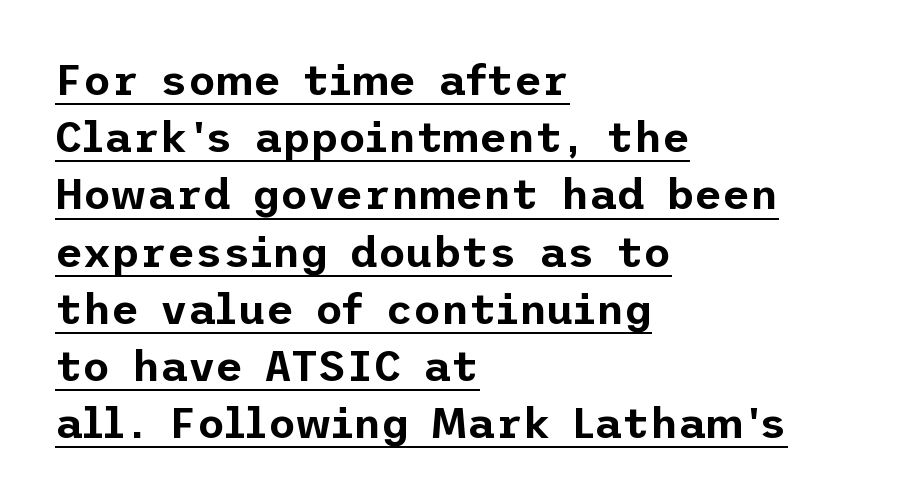
Q: Is the text italic (slanted)? A: No, it is upright.
Q: Is the typeface a serif or a sans-serif typeface? A: Sans-serif.
Q: Is the text underlined? A: Yes.
Q: How is the paragraph aligned? A: Left-aligned.
Q: Is the spacing between letters normal or unusually wide? A: Normal.
Q: Is the spacing between lines tight, normal or loose? A: Normal.
Q: Width (condensed, normal, or wide)? A: Normal.
Q: Stroke contrast? A: Low.
Q: x-height? A: Medium.
